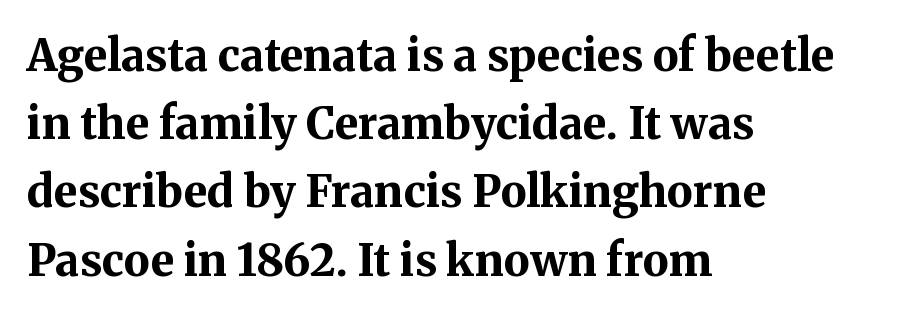
Q: Is the text bold? A: Yes.
Q: Is the text italic (slanted)? A: No, it is upright.
Q: Is the typeface a serif or a sans-serif typeface? A: Serif.
Q: Is the text underlined? A: No.
Q: How is the paragraph aligned? A: Left-aligned.
Q: Is the spacing between letters normal or unusually wide? A: Normal.
Q: Is the spacing between lines tight, normal or loose? A: Normal.
Q: Width (condensed, normal, or wide)? A: Normal.
Q: Stroke contrast? A: Medium.
Q: x-height? A: Medium.
Q: Monospaced? A: No.
